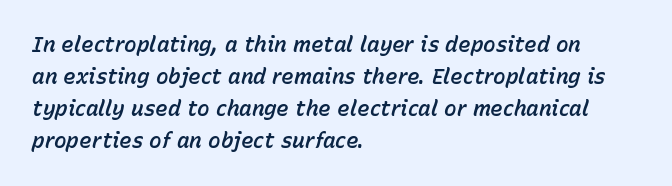
The image shows 21 px text type, italic (leaning right); set left-aligned, normal line spacing (1.52x), normal letter spacing, not underlined.
